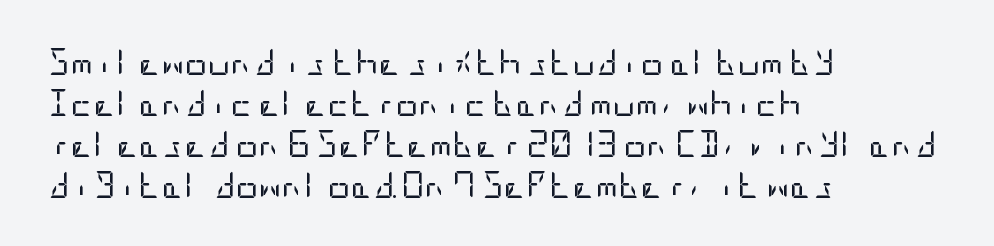
The image shows 28 px regular-weight, condensed sans-serif type, upright; set left-aligned, normal line spacing (1.47x), normal letter spacing, not underlined; low stroke contrast and a large x-height.
